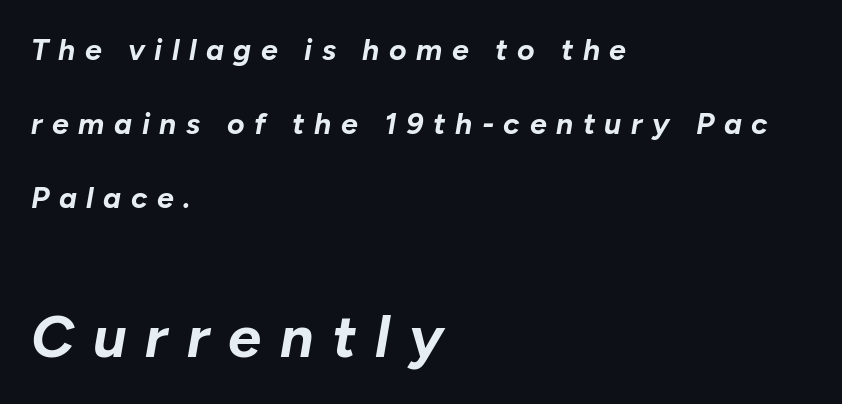
Q: Is the text bold? A: Yes.
Q: Is the text italic (slanted)? A: Yes, it leans right by about 10 degrees.
Q: Is the text underlined? A: No.
Q: How is the paragraph aligned? A: Left-aligned.
Q: Is the spacing between letters normal or unusually wide? A: Unusually wide.
Q: Is the spacing between lines tight, normal or loose? A: Loose.
Q: Which block of text is set in a larger size, the first (top) or the second (bottom)? A: The second (bottom) one.
Q: Width (condensed, normal, or wide)? A: Normal.
Q: Stroke contrast? A: Low.
Q: x-height? A: Medium.
Q: Monospaced? A: No.
